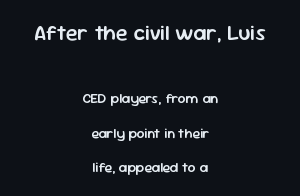
Which of the two is more prominent by size? The first, at the top. The lettering stays uniformly vertical, giving the passage a roman look. Every row of glyphs is offset so its center matches the block's center. Leading: increased.
